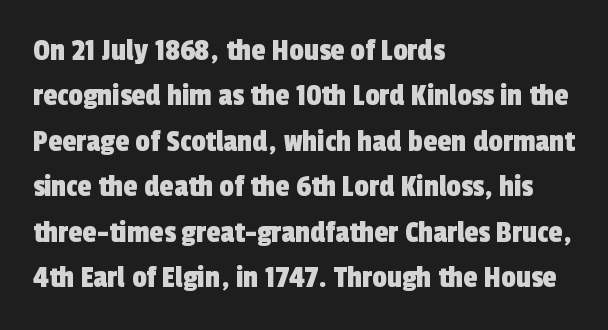
The image shows 32 px condensed sans-serif type; set left-aligned, normal line spacing (1.42x), normal letter spacing, not underlined; a medium x-height.
